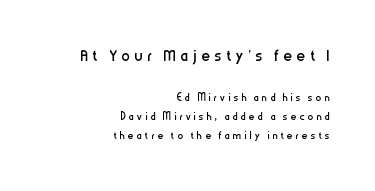
The image shows 21 px text type, upright; set right-aligned, normal line spacing (1.35x), unusually wide letter spacing (+0.22 em), not underlined; the first (top) block is 1.5x larger.
